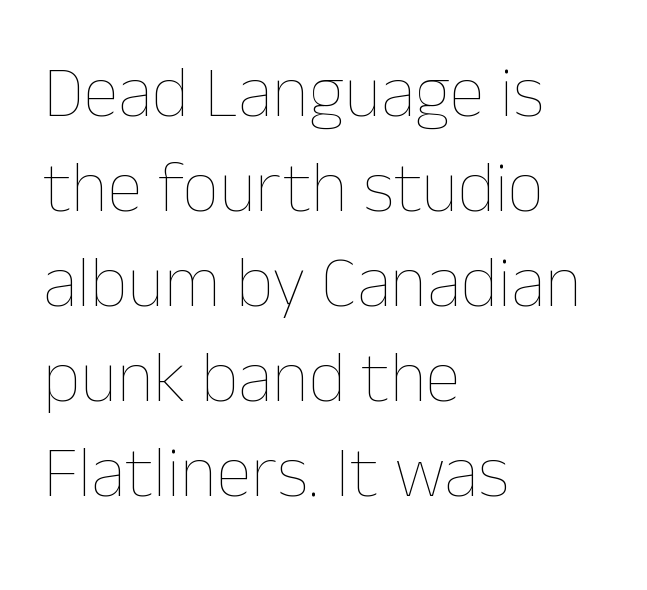
The image shows 72 px thin type, upright; set left-aligned, normal line spacing (1.32x), normal letter spacing, not underlined; low stroke contrast and a medium x-height.
